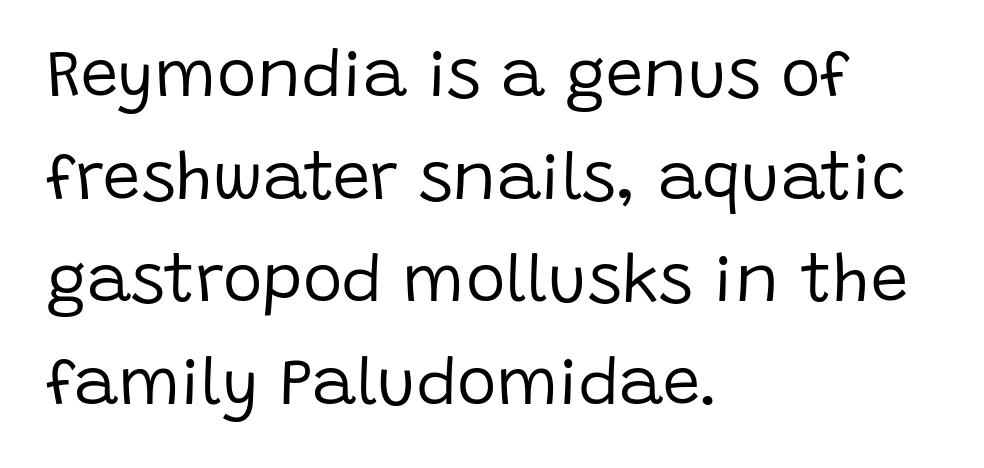
Q: Is the text bold? A: No.
Q: Is the text italic (slanted)? A: No, it is upright.
Q: Is the typeface a serif or a sans-serif typeface? A: Sans-serif.
Q: Is the text underlined? A: No.
Q: How is the paragraph aligned? A: Left-aligned.
Q: Is the spacing between letters normal or unusually wide? A: Normal.
Q: Is the spacing between lines tight, normal or loose? A: Normal.
Q: Width (condensed, normal, or wide)? A: Normal.
Q: Stroke contrast? A: Low.
Q: x-height? A: Large.
Q: Monospaced? A: No.
